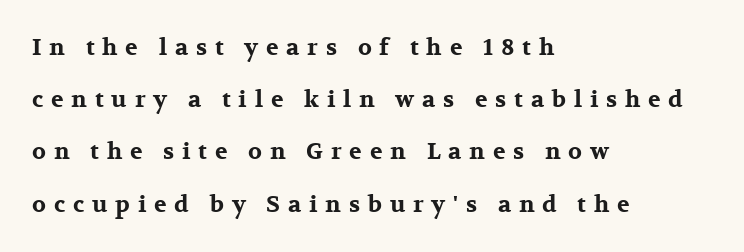
Q: Is the text bold? A: Yes.
Q: Is the text italic (slanted)? A: No, it is upright.
Q: Is the text underlined? A: No.
Q: How is the paragraph aligned? A: Left-aligned.
Q: Is the spacing between letters normal or unusually wide? A: Unusually wide.
Q: Is the spacing between lines tight, normal or loose? A: Loose.
